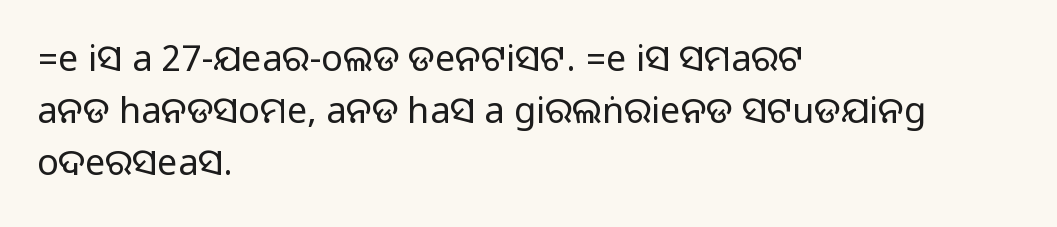
The image shows 36 px sans-serif type, upright; set left-aligned, normal line spacing (1.44x), normal letter spacing, not underlined; medium stroke contrast.
